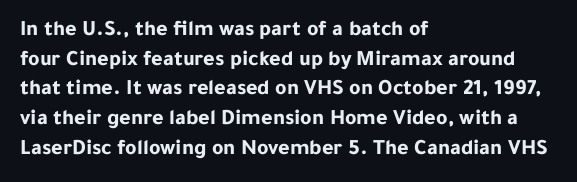
The image shows 22 px bold type, upright; set left-aligned, normal line spacing (1.35x), normal letter spacing, not underlined.
